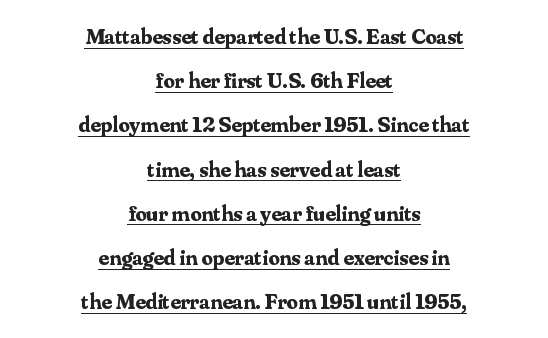
Q: Is the text bold? A: Yes.
Q: Is the text italic (slanted)? A: No, it is upright.
Q: Is the text underlined? A: Yes.
Q: How is the paragraph aligned? A: Centered.
Q: Is the spacing between letters normal or unusually wide? A: Normal.
Q: Is the spacing between lines tight, normal or loose? A: Loose.
